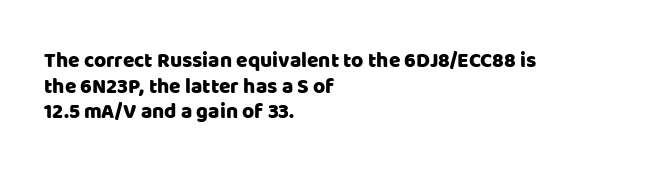
Q: Is the text italic (slanted)? A: No, it is upright.
Q: Is the text underlined? A: No.
Q: How is the paragraph aligned? A: Left-aligned.
Q: Is the spacing between letters normal or unusually wide? A: Normal.
